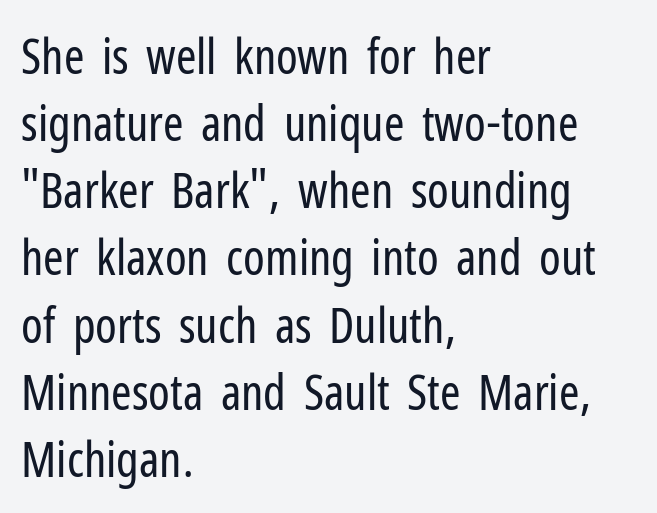
{"serif": "no", "italic": "no", "bold": "no", "weight": "regular", "width": "condensed", "stroke_contrast": "low", "x_height": "medium", "monospaced": "no", "underline": "no", "align": "left", "line_spacing": "normal", "line_spacing_ratio": 1.37, "letter_spacing": "normal", "letter_spacing_em": 0.0, "glyph_px": 49}
